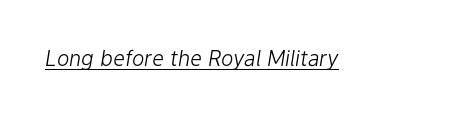
Q: Is the text bold? A: No.
Q: Is the text italic (slanted)? A: Yes, it leans right by about 9 degrees.
Q: Is the text underlined? A: Yes.
Q: Is the spacing between letters normal or unusually wide? A: Normal.
